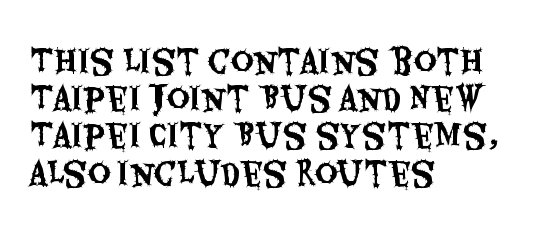
{"serif": "no", "italic": "no", "width": "condensed", "stroke_contrast": "medium", "x_height": "large", "monospaced": "no", "underline": "no", "align": "left", "line_spacing_ratio": 1.2, "letter_spacing": "normal", "letter_spacing_em": 0.0, "glyph_px": 31}
